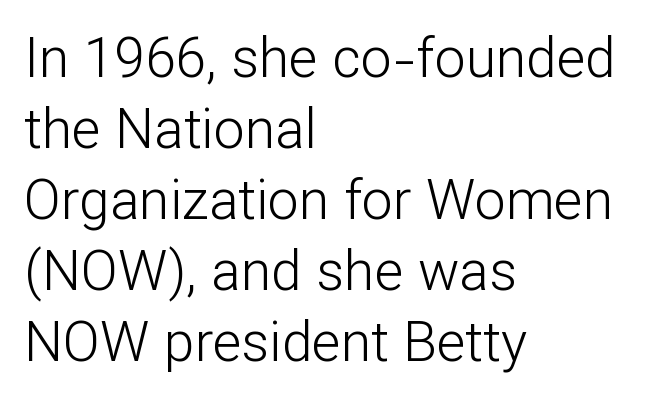
{"serif": "no", "italic": "no", "bold": "no", "weight": "light", "width": "normal", "stroke_contrast": "low", "x_height": "medium", "monospaced": "no", "underline": "no", "align": "left", "line_spacing": "normal", "line_spacing_ratio": 1.29, "letter_spacing": "normal", "letter_spacing_em": 0.0, "glyph_px": 55}
